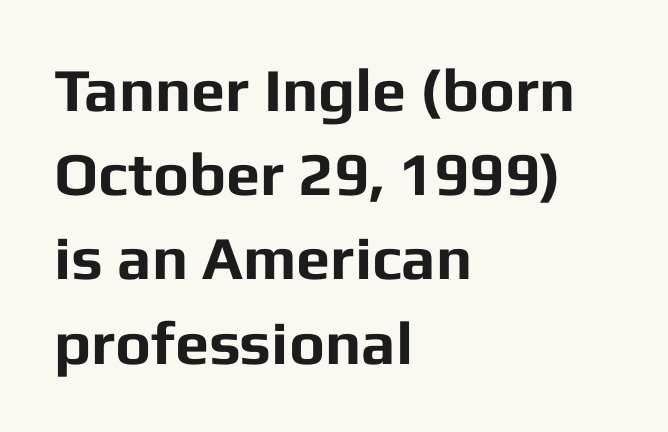
Q: Is the text bold? A: Yes.
Q: Is the text italic (slanted)? A: No, it is upright.
Q: Is the typeface a serif or a sans-serif typeface? A: Sans-serif.
Q: Is the text underlined? A: No.
Q: How is the paragraph aligned? A: Left-aligned.
Q: Is the spacing between letters normal or unusually wide? A: Normal.
Q: Is the spacing between lines tight, normal or loose? A: Normal.
Q: Width (condensed, normal, or wide)? A: Normal.
Q: Stroke contrast? A: Low.
Q: x-height? A: Medium.
Q: Monospaced? A: No.
